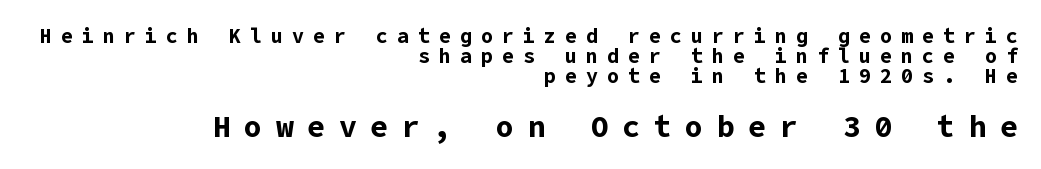
In terms of leading, this rendering errs on the cramped side. Italic? Not at all — the glyphs are vertical. This sample is right-justified, so line beginnings fall wherever the words allow. Examine the stroke ends and you'll find no serifs. The specimen omits any rule beneath the text block's lines. These lines carry a lot of weight — the face is fully bold.
